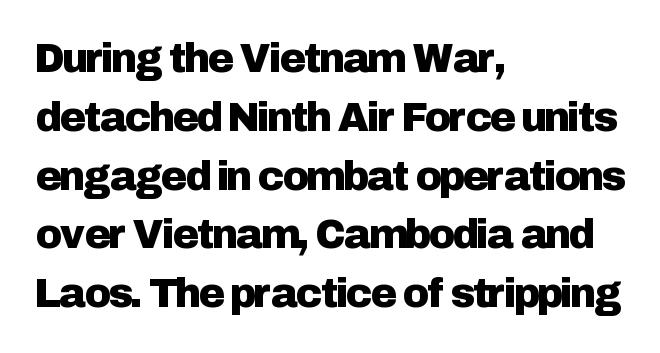
Q: Is the text italic (slanted)? A: No, it is upright.
Q: Is the typeface a serif or a sans-serif typeface? A: Sans-serif.
Q: Is the text underlined? A: No.
Q: How is the paragraph aligned? A: Left-aligned.
Q: Is the spacing between letters normal or unusually wide? A: Normal.
Q: Is the spacing between lines tight, normal or loose? A: Normal.
Q: Width (condensed, normal, or wide)? A: Normal.
Q: Stroke contrast? A: Low.
Q: x-height? A: Medium.
Q: Monospaced? A: No.
